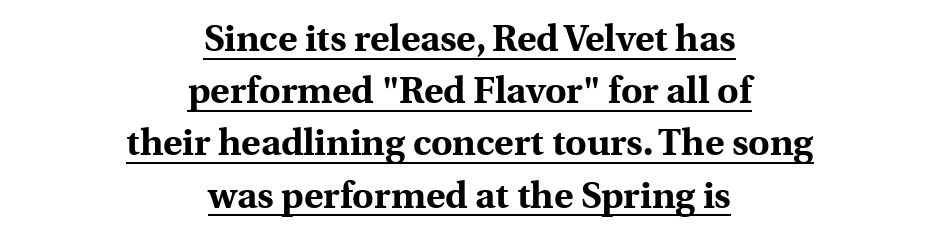
{"serif": "yes", "italic": "no", "bold": "yes", "weight": "bold", "width": "normal", "x_height": "medium", "monospaced": "no", "underline": "yes", "align": "center", "line_spacing": "normal", "line_spacing_ratio": 1.41, "letter_spacing": "normal", "letter_spacing_em": 0.0, "glyph_px": 37}
